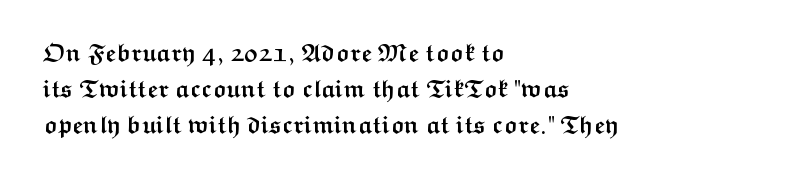
{"italic": "no", "bold": "yes", "underline": "no", "align": "left", "line_spacing": "normal", "line_spacing_ratio": 1.49, "letter_spacing": "normal", "letter_spacing_em": 0.0, "glyph_px": 24}
